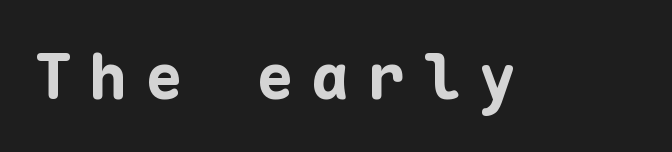
Q: Is the text bold? A: Yes.
Q: Is the text italic (slanted)? A: No, it is upright.
Q: Is the typeface a serif or a sans-serif typeface? A: Sans-serif.
Q: Is the text underlined? A: No.
Q: Is the spacing between letters normal or unusually wide? A: Unusually wide.
Q: Width (condensed, normal, or wide)? A: Normal.
Q: Stroke contrast? A: Low.
Q: x-height? A: Medium.
Q: Monospaced? A: Yes.
